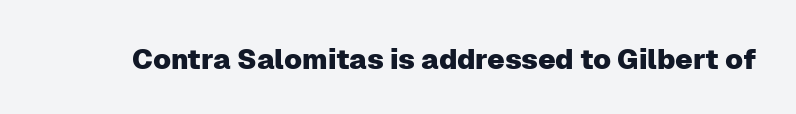
The image shows 28 px sans-serif type, upright; set normal letter spacing, not underlined; low stroke contrast and a medium x-height.
